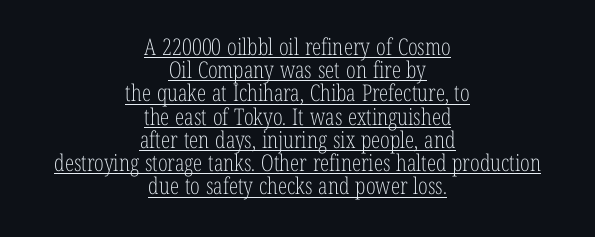
The image shows 23 px text type, upright; set centered, tight line spacing (1.01x), normal letter spacing, underlined.
